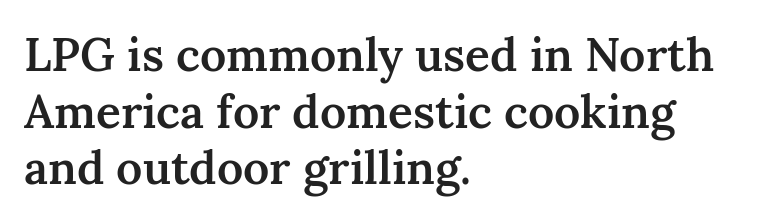
Q: Is the text bold? A: Semi-bold.
Q: Is the text italic (slanted)? A: No, it is upright.
Q: Is the typeface a serif or a sans-serif typeface? A: Serif.
Q: Is the text underlined? A: No.
Q: How is the paragraph aligned? A: Left-aligned.
Q: Is the spacing between letters normal or unusually wide? A: Normal.
Q: Width (condensed, normal, or wide)? A: Normal.
Q: Stroke contrast? A: Medium.
Q: x-height? A: Medium.
Q: Monospaced? A: No.
